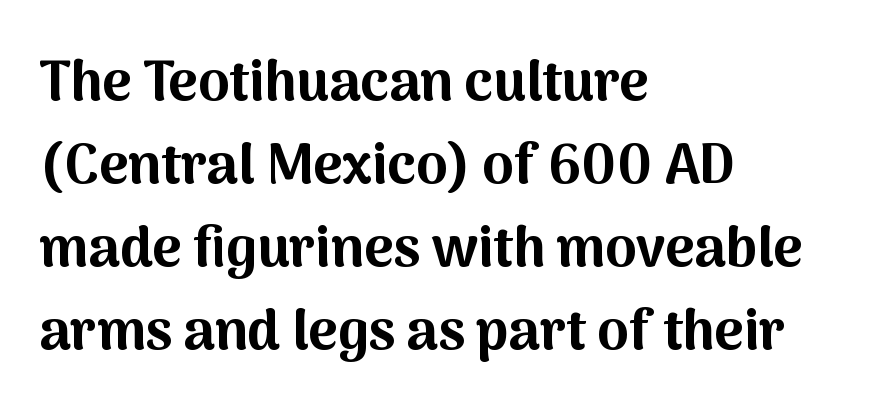
{"serif": "no", "italic": "no", "bold": "yes", "weight": "bold", "width": "normal", "stroke_contrast": "medium", "x_height": "medium", "monospaced": "no", "underline": "no", "align": "left", "line_spacing": "normal", "line_spacing_ratio": 1.48, "letter_spacing": "normal", "letter_spacing_em": 0.0, "glyph_px": 56}
